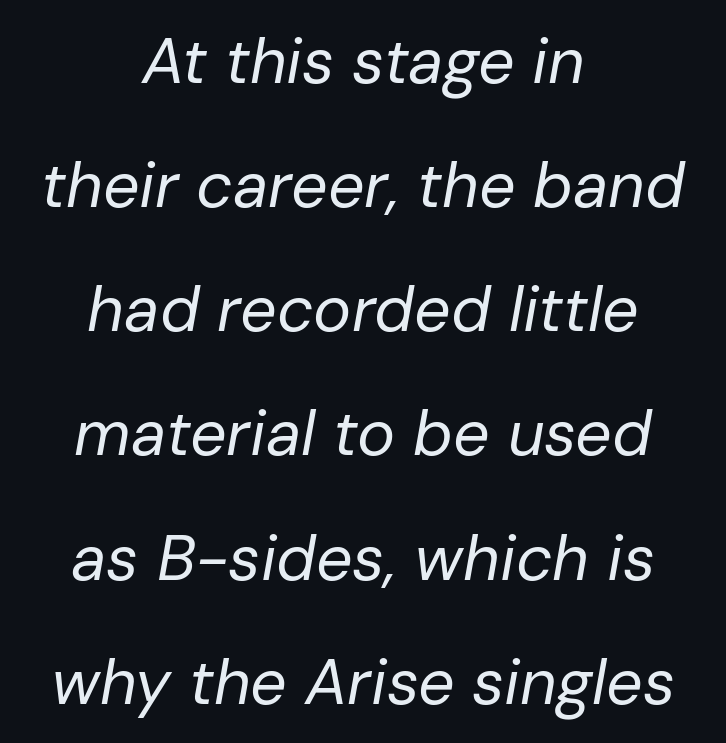
Each letter keeps its own natural width here, so spacing adapts to shape. The string is rendered with underlining switched off. The passage shown has conventional tracking throughout. Characters are canted at an angle relative to the baseline's perpendicular.
